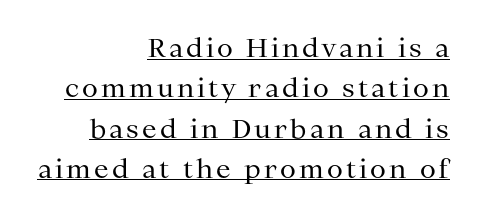
The passage is arranged like a letterhead date or caption credit — flush right. This rendering features underlined lettering. The block of text has a typical density, with ordinary space between rows. Does the lettering tilt? It doesn't — this is upright.
